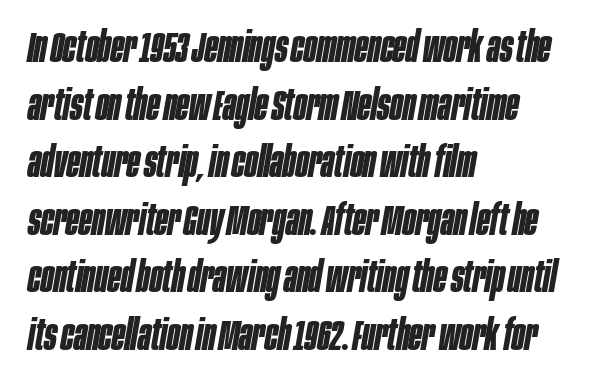
The image shows 42 px bold, condensed type, italic (leaning right); set left-aligned, normal line spacing (1.37x), normal letter spacing, not underlined; low stroke contrast and a large x-height.
